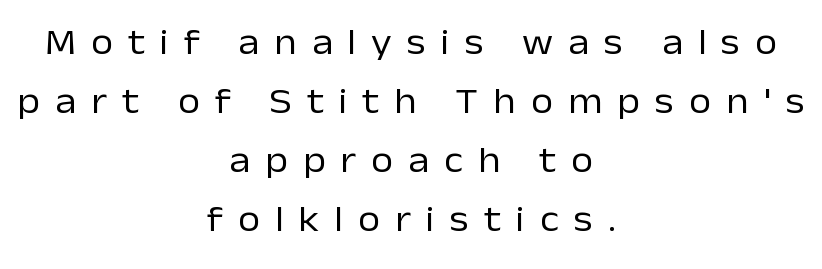
{"serif": "no", "italic": "no", "bold": "no", "weight": "regular", "width": "normal", "stroke_contrast": "low", "x_height": "medium", "monospaced": "no", "underline": "no", "align": "center", "line_spacing": "normal", "line_spacing_ratio": 1.64, "letter_spacing": "wide", "letter_spacing_em": 0.42, "glyph_px": 36}
